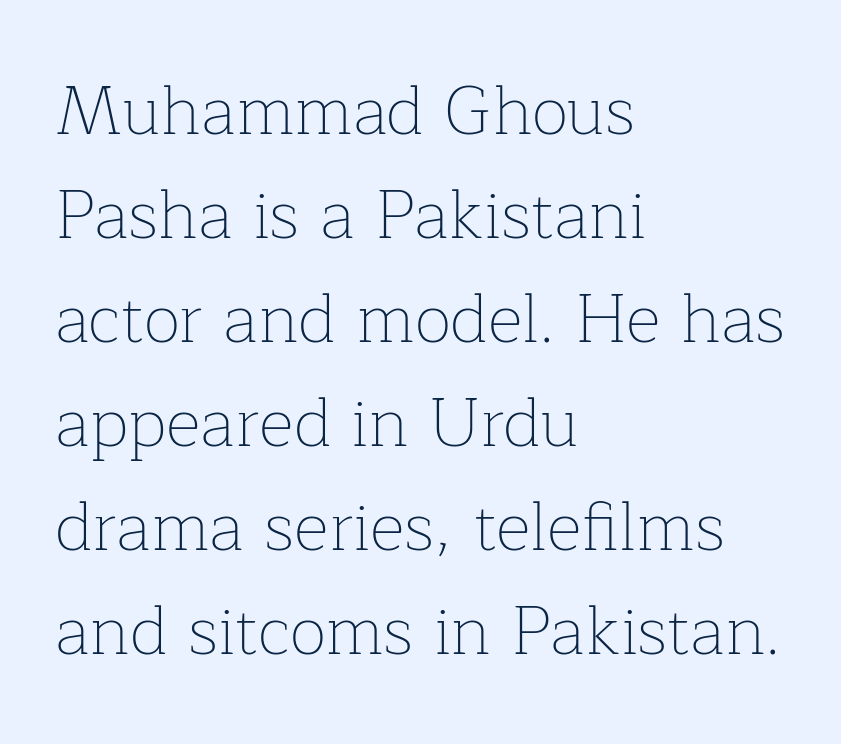
Q: Is the text bold? A: No.
Q: Is the text italic (slanted)? A: No, it is upright.
Q: Is the typeface a serif or a sans-serif typeface? A: Serif.
Q: Is the text underlined? A: No.
Q: How is the paragraph aligned? A: Left-aligned.
Q: Is the spacing between letters normal or unusually wide? A: Normal.
Q: Is the spacing between lines tight, normal or loose? A: Normal.
Q: Width (condensed, normal, or wide)? A: Normal.
Q: Stroke contrast? A: Low.
Q: x-height? A: Medium.
Q: Monospaced? A: No.
